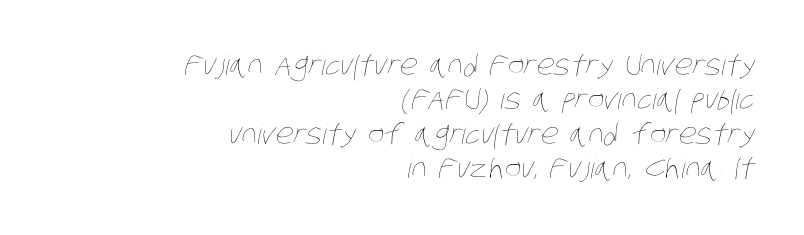
{"bold": "no", "weight": "thin", "width": "condensed", "stroke_contrast": "low", "x_height": "large", "monospaced": "no", "underline": "no", "align": "right", "line_spacing_ratio": 1.23, "letter_spacing": "normal", "letter_spacing_em": 0.0, "glyph_px": 28}
